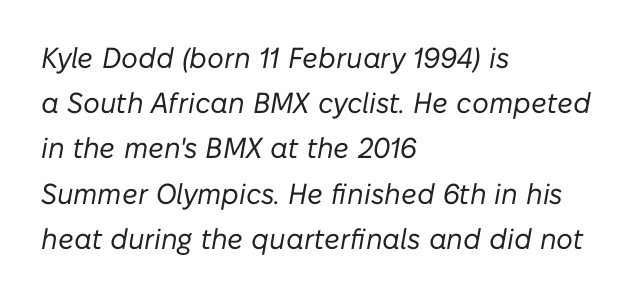
{"italic": "yes", "lean": "right", "slant_degrees": 10, "bold": "no", "weight": "regular", "width": "normal", "stroke_contrast": "low", "x_height": "medium", "monospaced": "no", "underline": "no", "align": "left", "line_spacing": "normal", "line_spacing_ratio": 1.56, "letter_spacing": "normal", "letter_spacing_em": 0.0, "glyph_px": 29}
